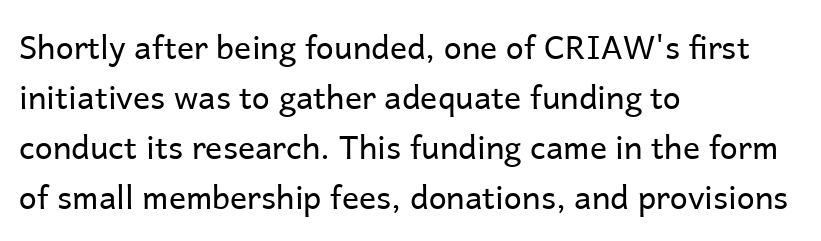
{"serif": "no", "italic": "no", "bold": "no", "weight": "regular", "width": "normal", "stroke_contrast": "low", "x_height": "medium", "monospaced": "no", "underline": "no", "align": "left", "line_spacing": "normal", "line_spacing_ratio": 1.56, "letter_spacing": "normal", "letter_spacing_em": 0.0, "glyph_px": 32}
